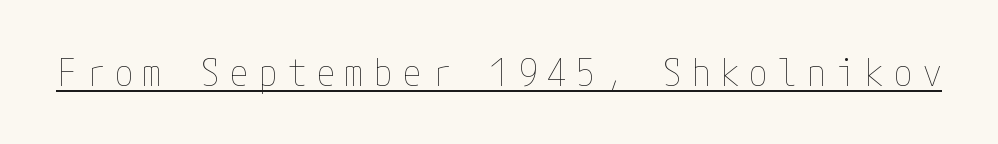
The image shows 37 px thin, condensed type, upright; set unusually wide letter spacing (+0.28 em), underlined; low stroke contrast and a medium x-height.
